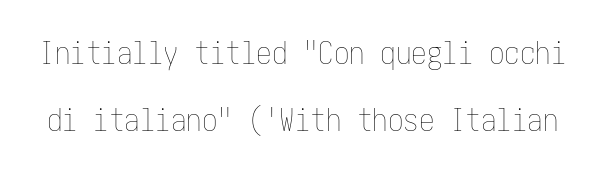
The image shows 31 px thin, condensed type, upright; set loose line spacing (2.17x), normal letter spacing, not underlined; low stroke contrast and a medium x-height.
